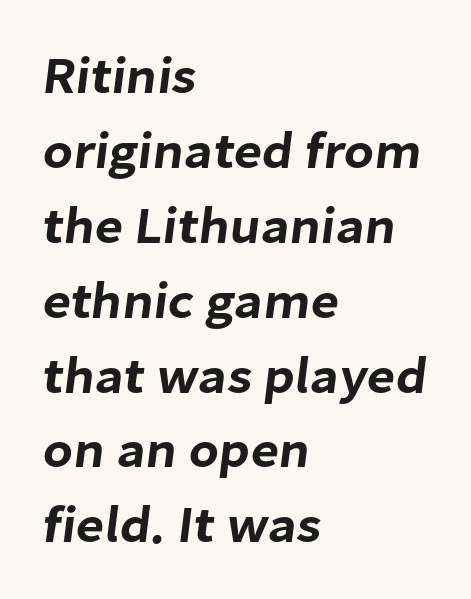
Q: Is the typeface a serif or a sans-serif typeface? A: Sans-serif.
Q: Is the text underlined? A: No.
Q: How is the paragraph aligned? A: Left-aligned.
Q: Is the spacing between letters normal or unusually wide? A: Normal.
Q: Is the spacing between lines tight, normal or loose? A: Normal.
Q: Width (condensed, normal, or wide)? A: Normal.
Q: Stroke contrast? A: Low.
Q: x-height? A: Medium.
Q: Monospaced? A: No.
